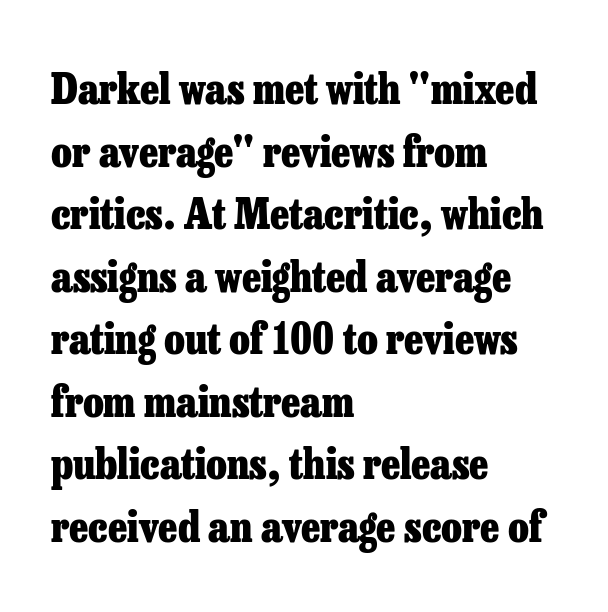
{"serif": "yes", "italic": "no", "bold": "yes", "weight": "heavy", "width": "normal", "stroke_contrast": "low", "x_height": "medium", "monospaced": "no", "underline": "no", "align": "left", "line_spacing": "normal", "line_spacing_ratio": 1.49, "letter_spacing": "normal", "letter_spacing_em": 0.0, "glyph_px": 42}
